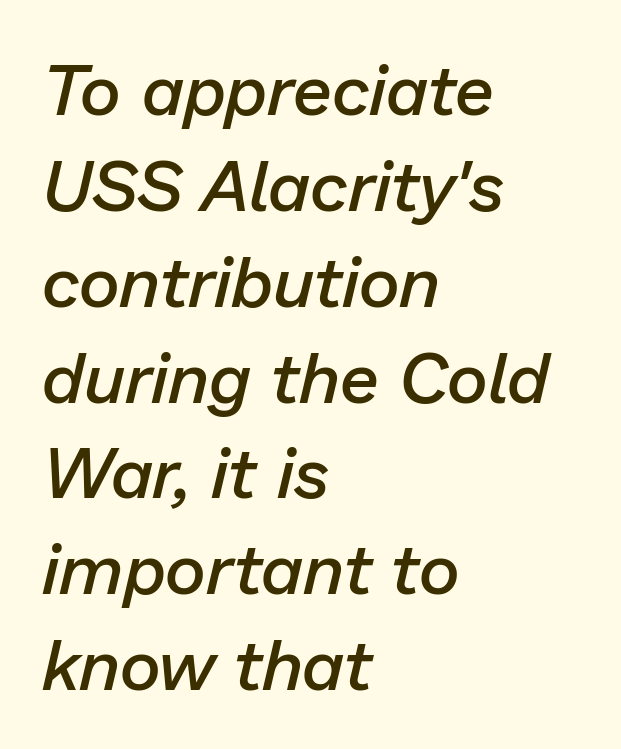
The image shows 71 px semibold type, italic (leaning right); set left-aligned, normal line spacing (1.35x), normal letter spacing, not underlined; low stroke contrast and a medium x-height.
